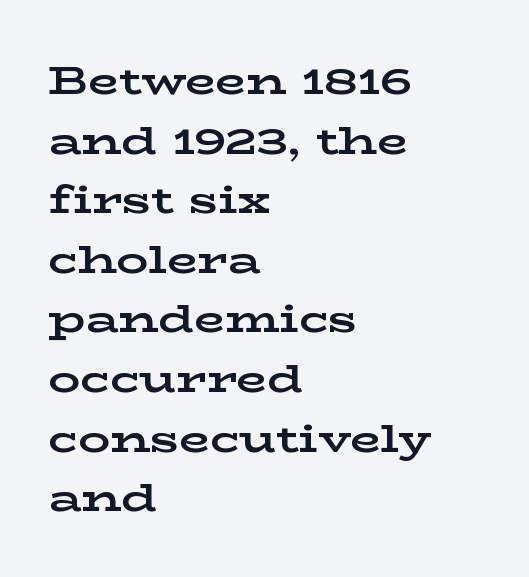
Set as a true bold cut, around the 700 mark. Horizontally, the lines are justified to the leading edge only. Vertical strokes here are truly vertical. This sample uses a serif face. Lines of text with bare space underneath.
